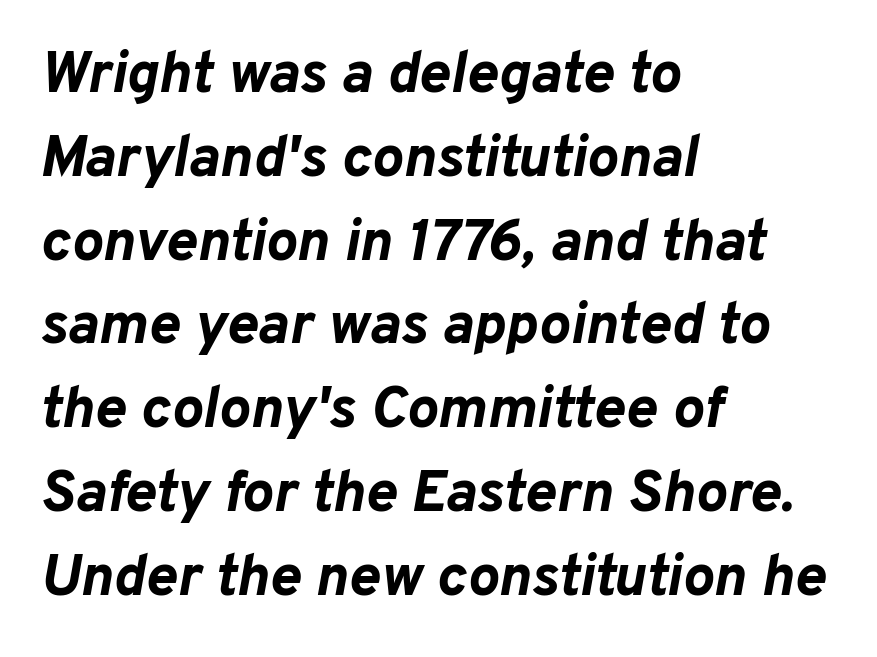
The rag falls on the right side of this text block. The vertical gap from one line to the next is medium. No extra tracking has been applied to these lines. These lines are rendered in a variable-pitch font. Notice how thick the strokes are: this is what a full bold looks like.
